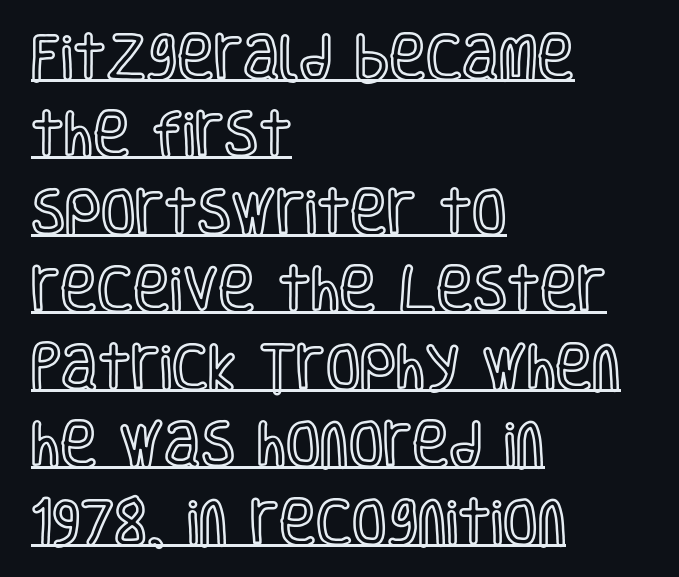
{"italic": "no", "width": "condensed", "x_height": "large", "monospaced": "no", "underline": "yes", "align": "left", "line_spacing": "normal", "line_spacing_ratio": 1.55, "letter_spacing": "normal", "letter_spacing_em": 0.0, "glyph_px": 50}
